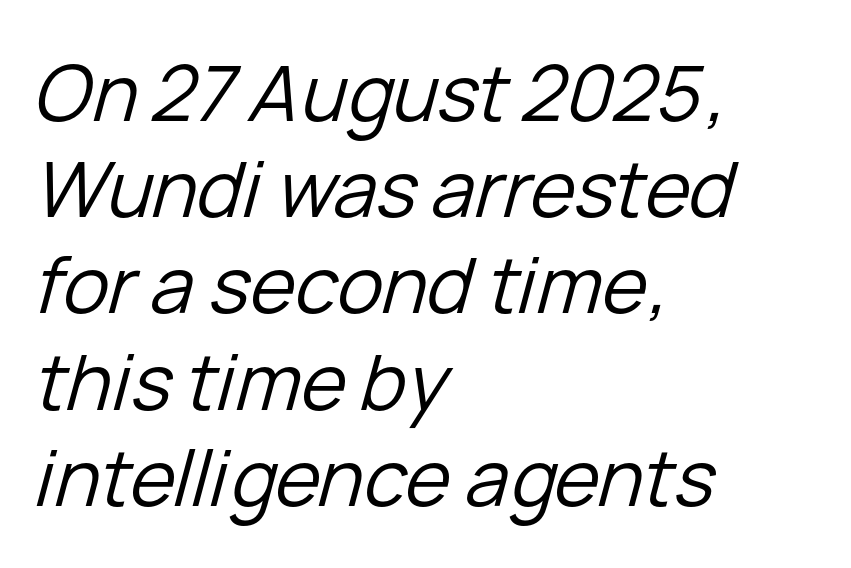
{"italic": "yes", "lean": "right", "slant_degrees": 15, "bold": "no", "weight": "regular", "width": "normal", "stroke_contrast": "low", "x_height": "medium", "monospaced": "no", "underline": "no", "align": "left", "line_spacing": "normal", "line_spacing_ratio": 1.25, "letter_spacing": "normal", "letter_spacing_em": 0.0, "glyph_px": 77}
